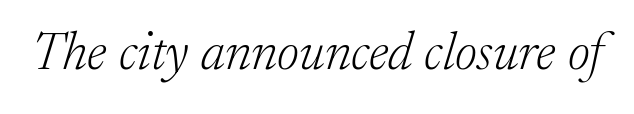
Quick note: underline off. The strokes carry an ordinary text weight at most. A typesetter would call this proportional, since set widths differ per character. The passage shown leans; its letterforms are oblique.
